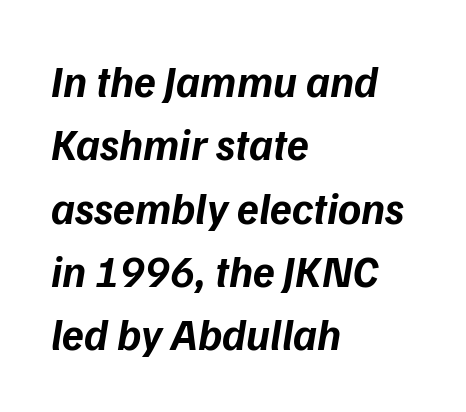
The typeface chosen for these lines omits serifs. The rendering keeps characters at their native spacing. A typesetter would call this proportional, since set widths differ per character. Horizontal bands of white between lines are of average thickness. Check the space under the baseline: it is left empty.
